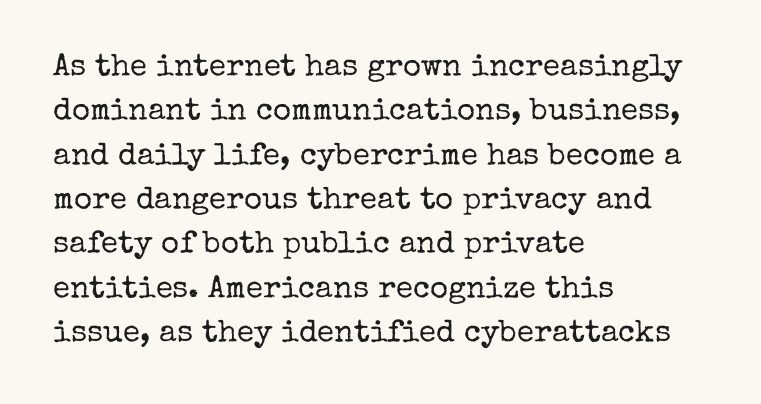
The image shows 31 px regular-weight serif type, upright; set left-aligned, normal line spacing (1.43x), normal letter spacing, not underlined; low stroke contrast and a medium x-height.
